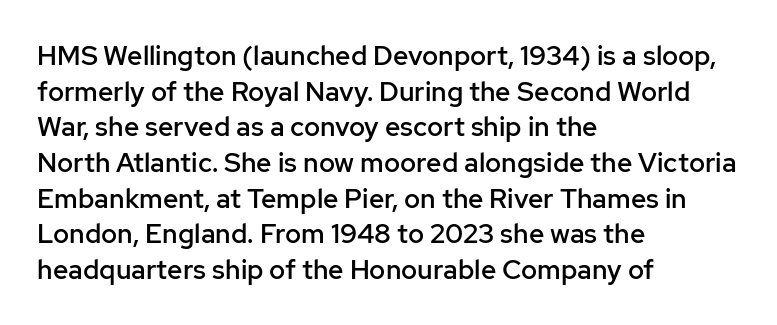
Compared with an ordinary text face, these strokes are moderately heavier — a semibold. The type sits square on the baseline with zero lean. The letters sit at their default tracking, neither squeezed nor spread. A normal amount of white space separates one row of letters from the next.
